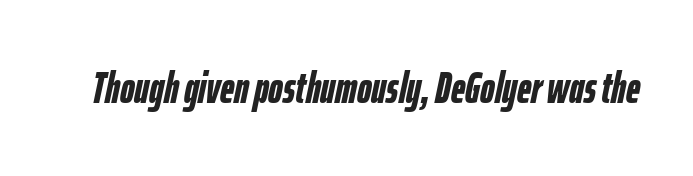
The strip under each line holds only bare page. The letterforms sit shoulder to shoulder at normal distance. Character widths vary here, with narrow letters taking less room than wide ones. The typesetting leans heavy: a genuine bold. Italic: yes, the glyphs are oblique.
